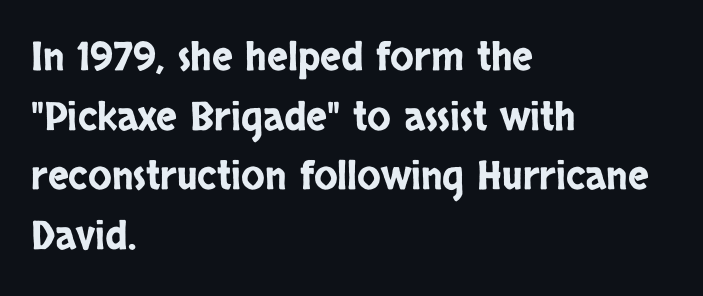
A roman cut, with each character standing at attention. The rendering shows plain stroke endings on the letterforms — a sans-serif design. The passage shown is not underscored anywhere. Each line starts at the same left margin while the right side varies. The passage shown is typed in a proportional face where columns would drift. If you measured baseline to baseline, you'd find a middling distance.
